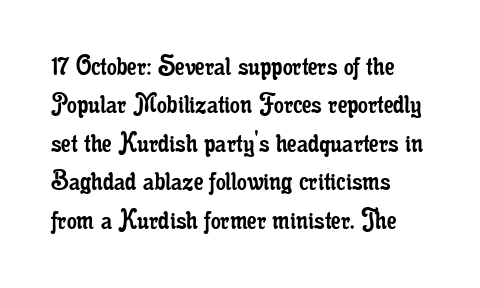
{"serif": "yes", "italic": "no", "bold": "no", "weight": "regular", "width": "condensed", "stroke_contrast": "low", "x_height": "small", "monospaced": "no", "underline": "no", "align": "left", "line_spacing_ratio": 1.24, "letter_spacing": "normal", "letter_spacing_em": 0.0, "glyph_px": 31}
